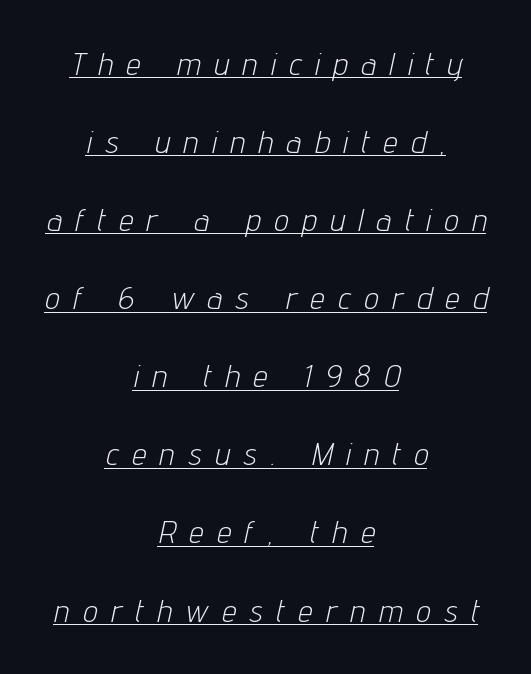
{"italic": "yes", "lean": "right", "slant_degrees": 12, "bold": "no", "weight": "light", "width": "condensed", "stroke_contrast": "low", "x_height": "medium", "monospaced": "no", "underline": "yes", "align": "center", "line_spacing": "loose", "line_spacing_ratio": 2.44, "letter_spacing": "wide", "letter_spacing_em": 0.44, "glyph_px": 32}
